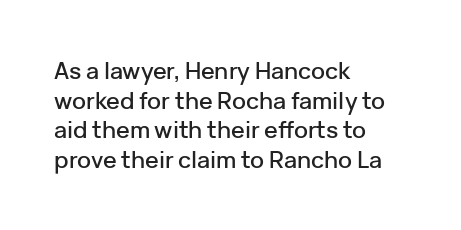
The image shows 23 px text type, upright; set left-aligned, normal line spacing (1.29x), normal letter spacing, not underlined.
